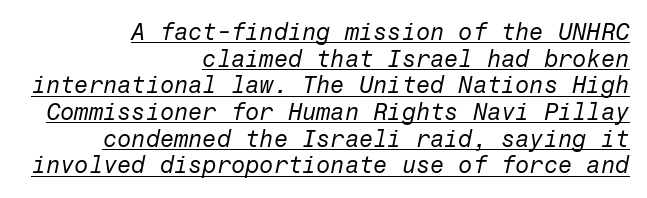
Reading down the block, your eye finds every line finishing at a fixed right position. When letters slant like this, we call the style italic. Counters stay open thanks to moderate or lighter strokes. Underlining? Definitely there.
